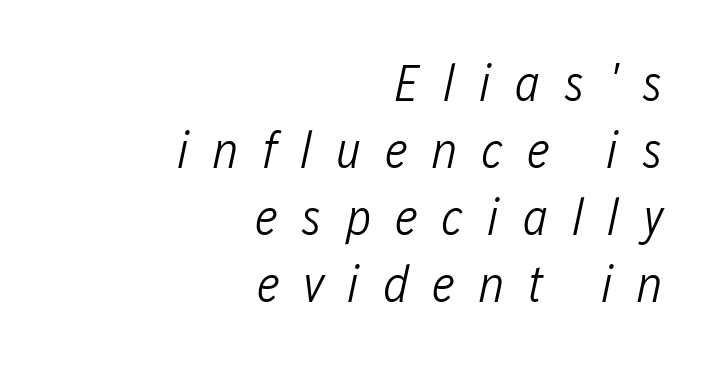
Q: Is the text bold? A: No.
Q: Is the text italic (slanted)? A: Yes, it leans right by about 12 degrees.
Q: Is the text underlined? A: No.
Q: How is the paragraph aligned? A: Right-aligned.
Q: Is the spacing between letters normal or unusually wide? A: Unusually wide.
Q: Is the spacing between lines tight, normal or loose? A: Normal.
Q: Width (condensed, normal, or wide)? A: Condensed.
Q: Stroke contrast? A: Low.
Q: x-height? A: Medium.
Q: Monospaced? A: No.
